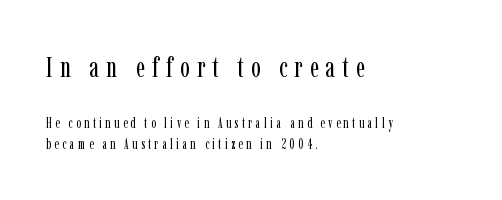
Q: Is the text bold? A: No.
Q: Is the text italic (slanted)? A: No, it is upright.
Q: Is the typeface a serif or a sans-serif typeface? A: Serif.
Q: Is the text underlined? A: No.
Q: How is the paragraph aligned? A: Left-aligned.
Q: Is the spacing between letters normal or unusually wide? A: Unusually wide.
Q: Is the spacing between lines tight, normal or loose? A: Normal.
Q: Which block of text is set in a larger size, the first (top) or the second (bottom)? A: The first (top) one.
Q: Width (condensed, normal, or wide)? A: Condensed.
Q: Stroke contrast? A: Low.
Q: x-height? A: Medium.
Q: Monospaced? A: No.
